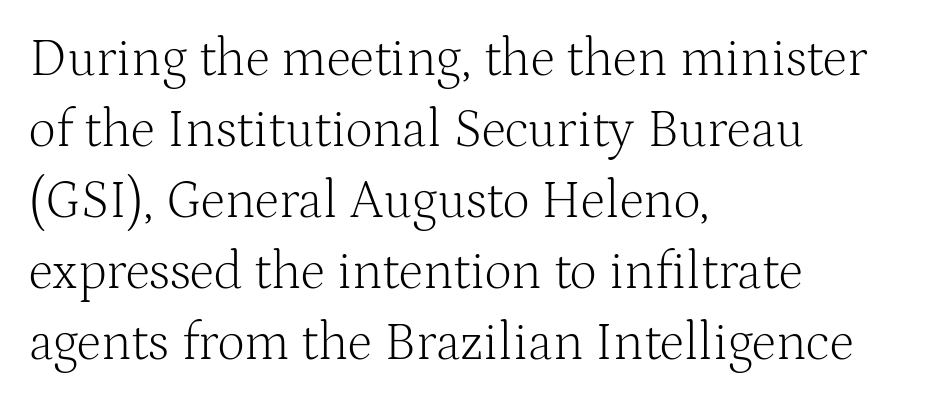
Q: Is the text bold? A: No.
Q: Is the text italic (slanted)? A: No, it is upright.
Q: Is the typeface a serif or a sans-serif typeface? A: Serif.
Q: Is the text underlined? A: No.
Q: How is the paragraph aligned? A: Left-aligned.
Q: Is the spacing between letters normal or unusually wide? A: Normal.
Q: Is the spacing between lines tight, normal or loose? A: Normal.
Q: Width (condensed, normal, or wide)? A: Normal.
Q: Stroke contrast? A: Medium.
Q: x-height? A: Medium.
Q: Monospaced? A: No.
